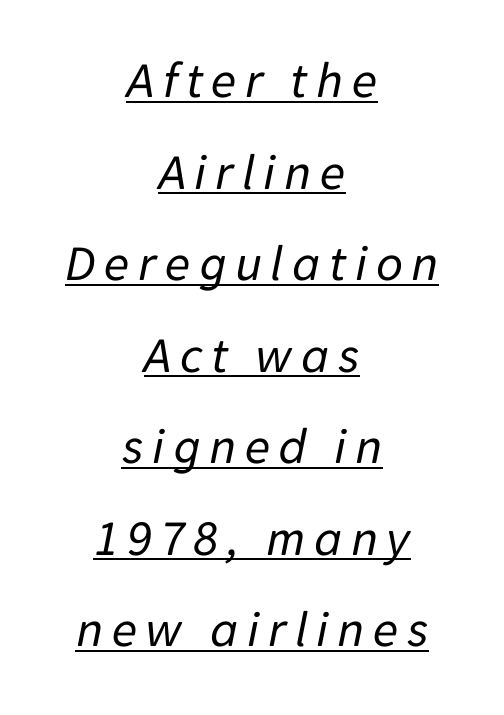
{"italic": "yes", "lean": "right", "slant_degrees": 11, "bold": "no", "weight": "regular", "width": "normal", "stroke_contrast": "low", "x_height": "medium", "monospaced": "no", "underline": "yes", "align": "center", "line_spacing_ratio": 1.76, "glyph_px": 52}
